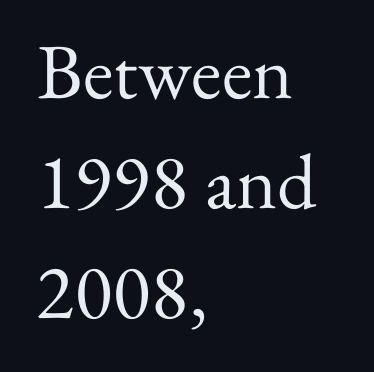
Stroke thickness stays within the range of a standard reading face or lighter. Letters rest on an invisible, unmarked baseline. Visually the block forms a straight wall on the left and a jagged coastline on the right. Old-style or modern, the face here clearly has serifs. These lines are rendered in a variable-pitch font.
